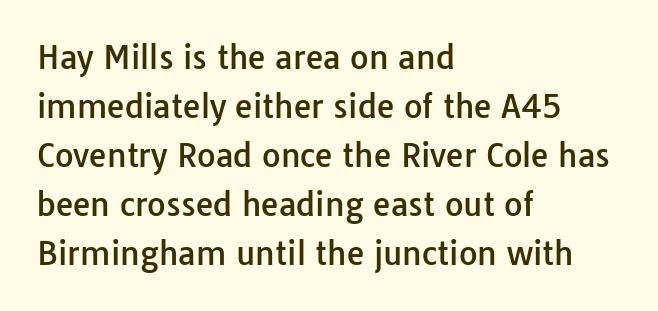
{"serif": "no", "italic": "no", "width": "normal", "stroke_contrast": "low", "x_height": "medium", "monospaced": "no", "underline": "no", "align": "left", "line_spacing": "normal", "line_spacing_ratio": 1.53, "letter_spacing": "normal", "letter_spacing_em": 0.0, "glyph_px": 32}
